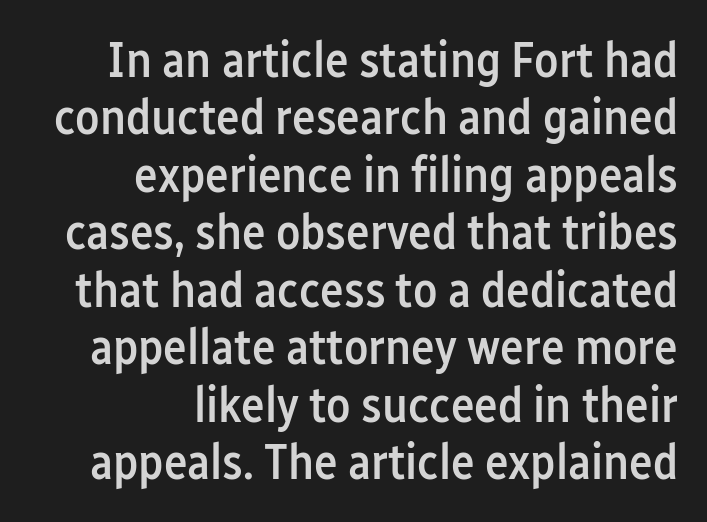
Q: Is the text bold? A: Semi-bold.
Q: Is the text italic (slanted)? A: No, it is upright.
Q: Is the typeface a serif or a sans-serif typeface? A: Sans-serif.
Q: Is the text underlined? A: No.
Q: How is the paragraph aligned? A: Right-aligned.
Q: Is the spacing between letters normal or unusually wide? A: Normal.
Q: Is the spacing between lines tight, normal or loose? A: Tight.
Q: Width (condensed, normal, or wide)? A: Condensed.
Q: Stroke contrast? A: Low.
Q: x-height? A: Medium.
Q: Monospaced? A: No.
